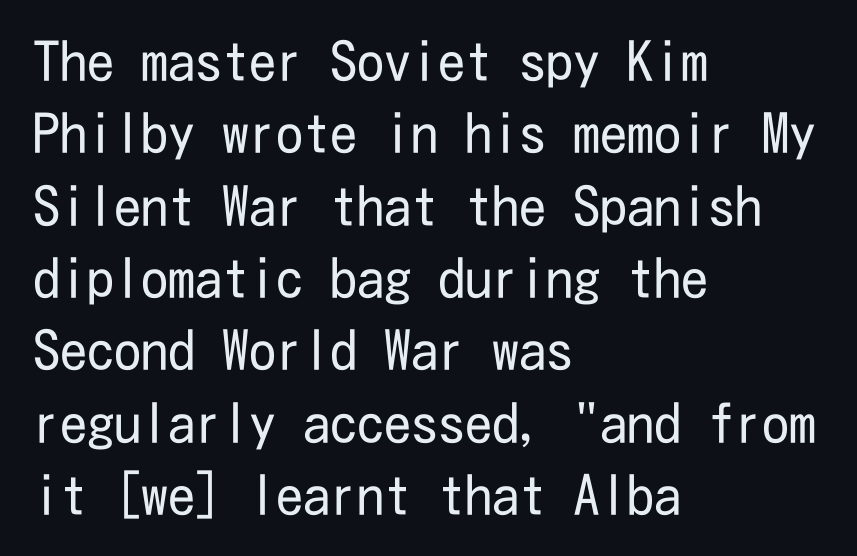
Q: Is the text bold? A: No.
Q: Is the text italic (slanted)? A: No, it is upright.
Q: Is the typeface a serif or a sans-serif typeface? A: Sans-serif.
Q: Is the text underlined? A: No.
Q: How is the paragraph aligned? A: Left-aligned.
Q: Is the spacing between letters normal or unusually wide? A: Normal.
Q: Is the spacing between lines tight, normal or loose? A: Normal.
Q: Width (condensed, normal, or wide)? A: Condensed.
Q: Stroke contrast? A: Low.
Q: x-height? A: Medium.
